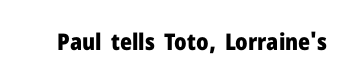
Notice how thick the strokes are: this is what a full bold looks like. In terms of letterspacing, this is plain default setting. The specimen omits any rule beneath the text block's lines. The lettering stays uniformly vertical, giving the passage a roman look.
